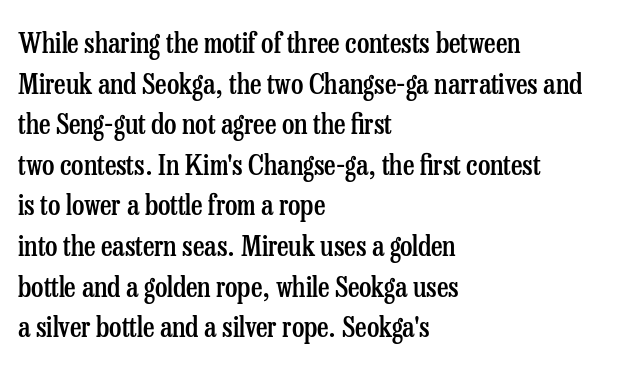
Observe the serifs anchoring each vertical stroke in this sample. A somewhat darkened texture: the type is semibold rather than bold. You could not count columns in this text — the font is proportionally spaced. Honestly, the letter spacing is just normal — you wouldn't notice it. Caption: multi-line text, flush left, ragged right.
